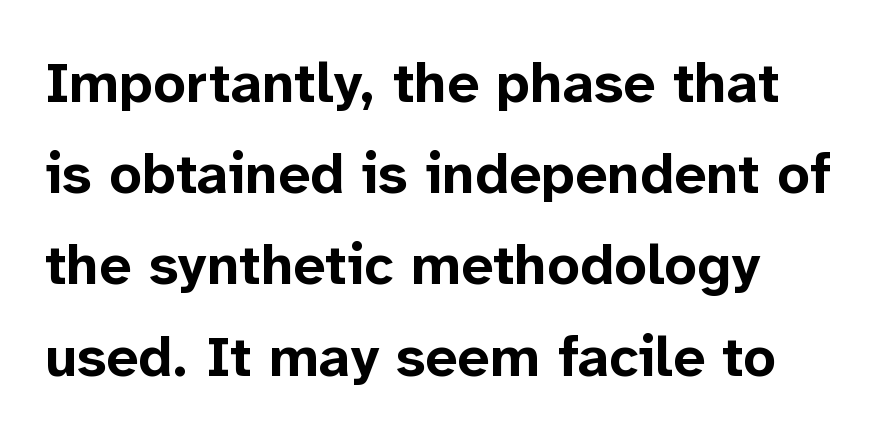
Designer's note — italics off, roman on. Normally led — the rows are evenly, conventionally spaced. A full-strength bold gives these letters their thick strokes. Clear beneath every line of the passage. The face used here is proportionally spaced, like ordinary book or web type. No extra tracking has been applied to these lines.
